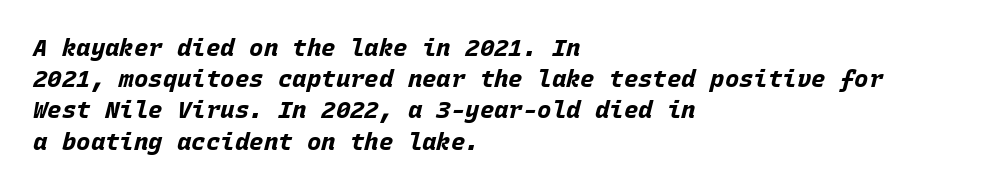
The image shows 24 px bold type, italic (leaning right); set left-aligned, normal line spacing (1.3x), normal letter spacing, not underlined.
